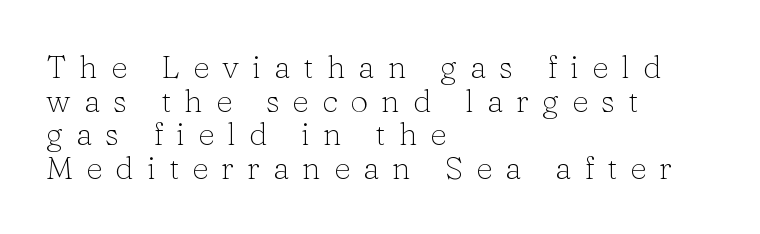
The image shows 32 px light serif type, upright; set left-aligned, tight line spacing (1.05x), unusually wide letter spacing (+0.41 em), not underlined; low stroke contrast and a medium x-height.
